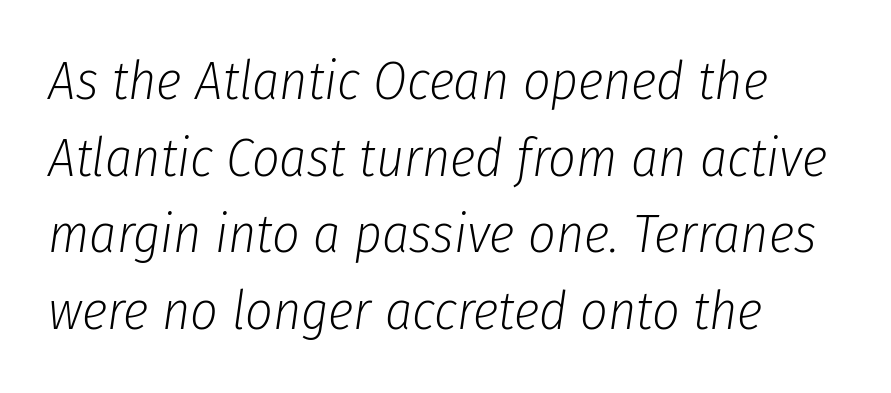
Q: Is the text bold? A: No.
Q: Is the text italic (slanted)? A: Yes, it leans right by about 8 degrees.
Q: Is the text underlined? A: No.
Q: How is the paragraph aligned? A: Left-aligned.
Q: Is the spacing between letters normal or unusually wide? A: Normal.
Q: Is the spacing between lines tight, normal or loose? A: Normal.
Q: Width (condensed, normal, or wide)? A: Condensed.
Q: Stroke contrast? A: Low.
Q: x-height? A: Medium.
Q: Monospaced? A: No.
